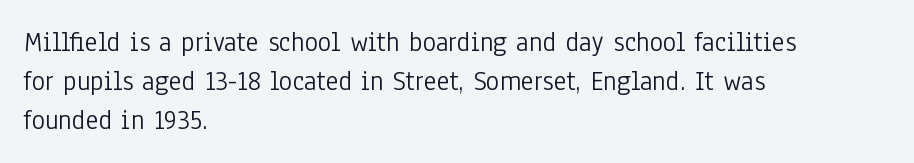
The image shows 28 px light, condensed sans-serif type, upright; set left-aligned, normal line spacing (1.39x), normal letter spacing, not underlined; low stroke contrast and a medium x-height.
